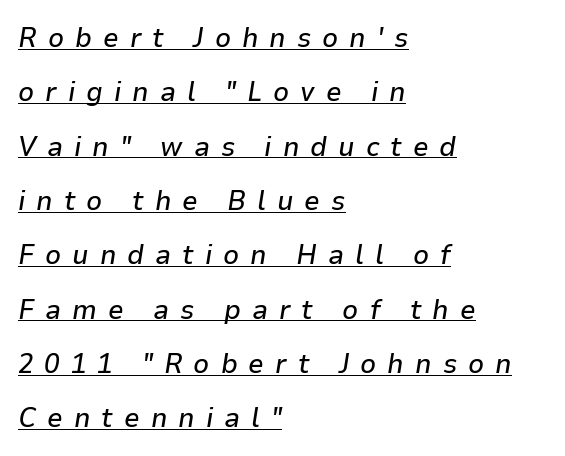
{"italic": "yes", "lean": "right", "slant_degrees": 9, "width": "normal", "stroke_contrast": "low", "x_height": "medium", "monospaced": "no", "underline": "yes", "align": "left", "line_spacing": "loose", "line_spacing_ratio": 1.94, "letter_spacing": "wide", "letter_spacing_em": 0.39, "glyph_px": 28}
